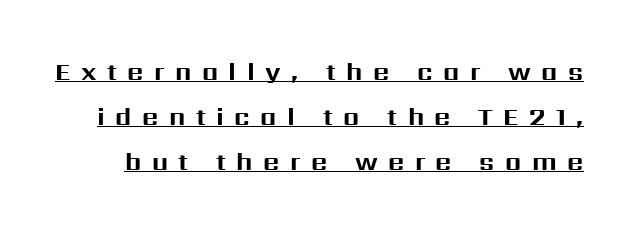
The image shows 25 px bold type, upright; set line spacing 1.8x, unusually wide letter spacing (+0.42 em), underlined.
